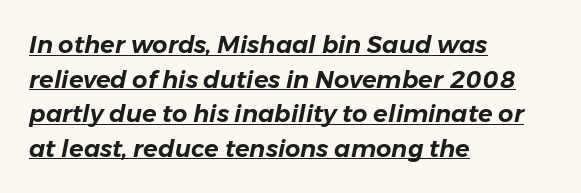
{"italic": "yes", "lean": "right", "slant_degrees": 11, "underline": "yes", "align": "left", "line_spacing": "normal", "line_spacing_ratio": 1.44, "letter_spacing": "normal", "letter_spacing_em": 0.0, "glyph_px": 24}
